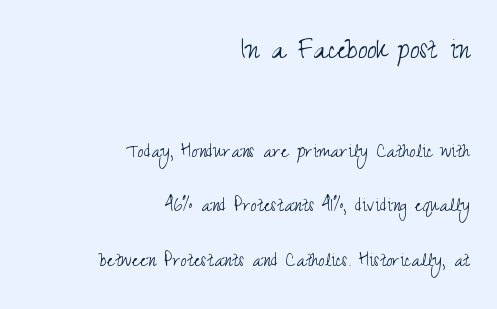
Loosely led — the rows are spread out. Scale decreases going downward across the two blocks. These lines are set flush right with a ragged left edge. The strip under each line holds only bare page.
